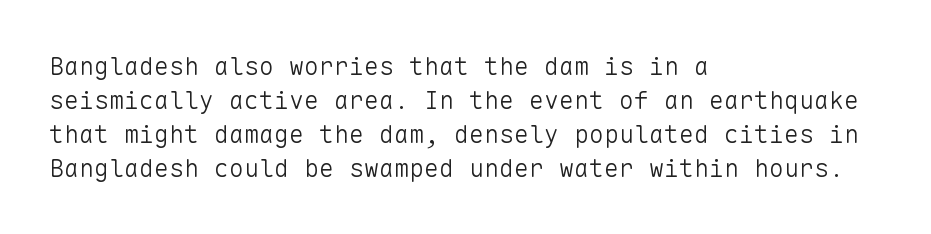
Q: Is the text bold? A: No.
Q: Is the text italic (slanted)? A: No, it is upright.
Q: Is the text underlined? A: No.
Q: How is the paragraph aligned? A: Left-aligned.
Q: Is the spacing between letters normal or unusually wide? A: Normal.
Q: Is the spacing between lines tight, normal or loose? A: Normal.
